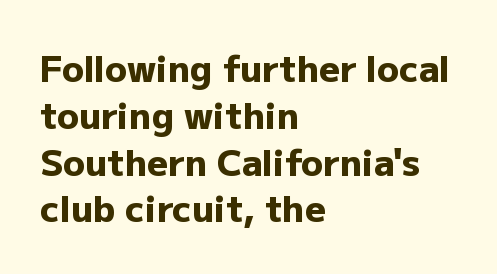
Font category for this specimen: sans-serif. These lines are rendered in a variable-pitch font. Notice how thick the strokes are: this is what a full bold looks like. How are the letters spaced? Ordinarily, with no added tracking. Line starts are locked; line ends wander.
